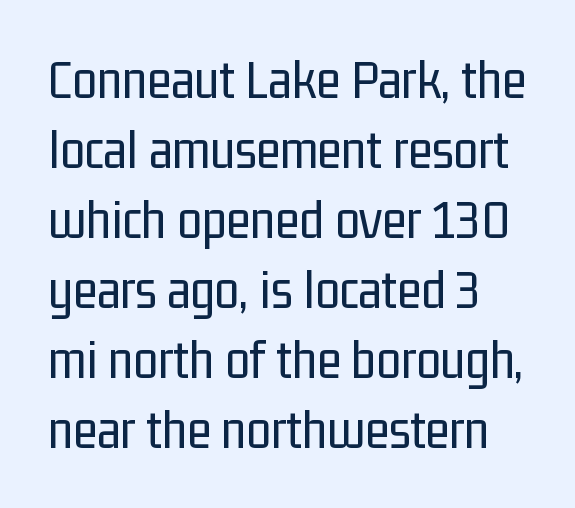
The image shows 56 px regular-weight, condensed sans-serif type, upright; set normal line spacing (1.25x), normal letter spacing, not underlined; low stroke contrast and a medium x-height.
